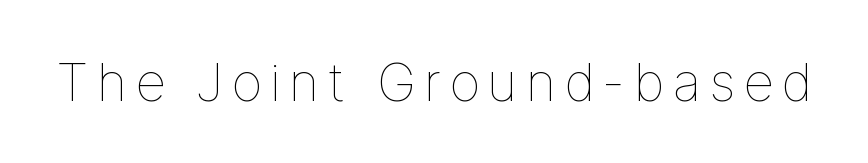
Q: Is the text bold? A: No.
Q: Is the text italic (slanted)? A: No, it is upright.
Q: Is the text underlined? A: No.
Q: Width (condensed, normal, or wide)? A: Normal.
Q: Stroke contrast? A: Low.
Q: x-height? A: Medium.
Q: Monospaced? A: No.
